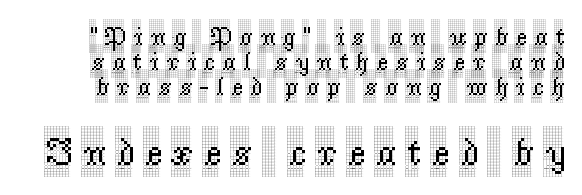
Q: Is the text italic (slanted)? A: No, it is upright.
Q: Is the typeface a serif or a sans-serif typeface? A: Serif.
Q: Is the text underlined? A: No.
Q: Is the spacing between letters normal or unusually wide? A: Unusually wide.
Q: Is the spacing between lines tight, normal or loose? A: Tight.
Q: Which block of text is set in a larger size, the first (top) or the second (bottom)? A: The second (bottom) one.
Q: Width (condensed, normal, or wide)? A: Condensed.
Q: x-height? A: Large.
Q: Monospaced? A: No.
